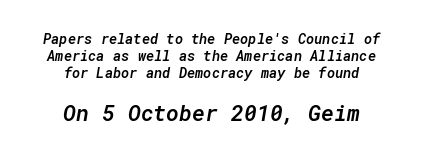
Q: Is the text bold? A: Semi-bold.
Q: Is the text italic (slanted)? A: Yes, it leans right by about 10 degrees.
Q: Is the text underlined? A: No.
Q: How is the paragraph aligned? A: Centered.
Q: Is the spacing between letters normal or unusually wide? A: Normal.
Q: Which block of text is set in a larger size, the first (top) or the second (bottom)? A: The second (bottom) one.
